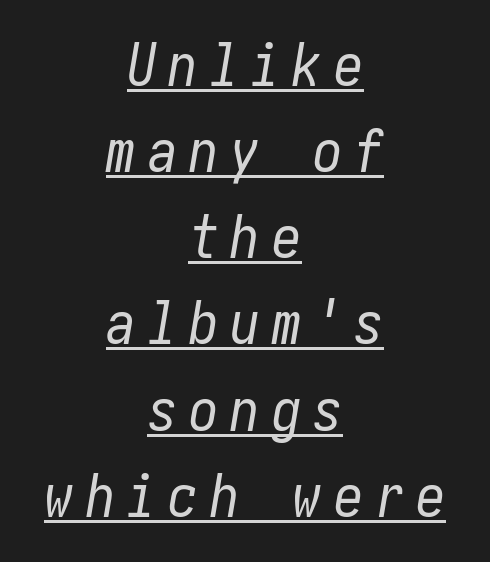
The specimen includes a rule beneath the text block's lines. Reading down the column, the eye jumps a familiar distance to each next line. This sample uses expanded letter spacing, leaving extra air between glyphs. Does the lettering tilt? It does — this is italic. This rendering uses center alignment, leaving both contours irregular but symmetric. Stroke mass is kept to a normal reading level or below.
